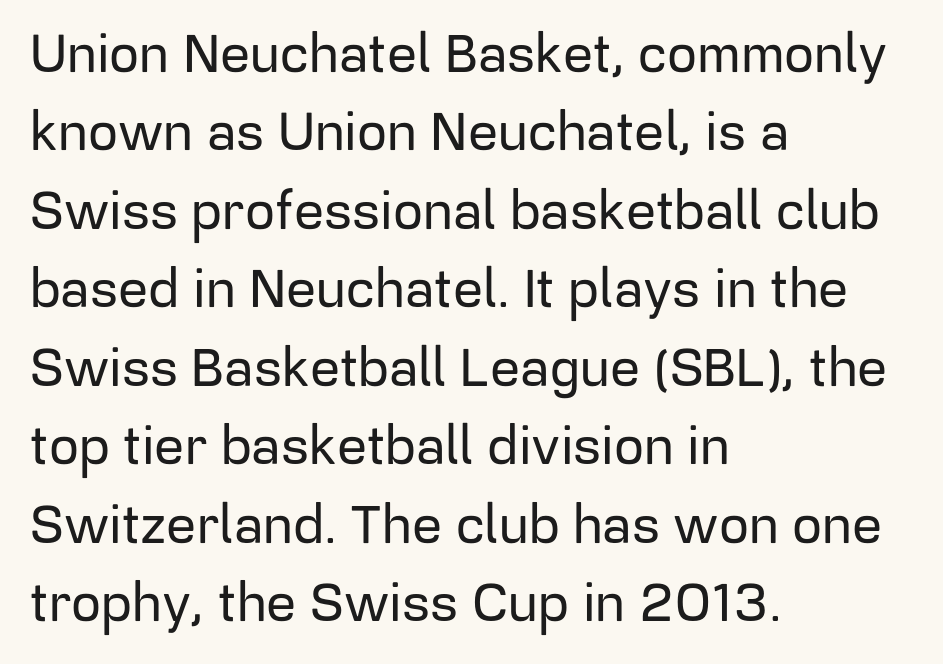
{"serif": "no", "italic": "no", "width": "normal", "stroke_contrast": "low", "x_height": "medium", "monospaced": "no", "underline": "no", "align": "left", "line_spacing": "normal", "line_spacing_ratio": 1.48, "letter_spacing": "normal", "letter_spacing_em": 0.0, "glyph_px": 53}
